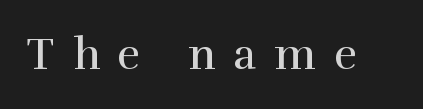
The image shows 44 px regular-weight serif type, upright; set unusually wide letter spacing (+0.41 em), not underlined; high stroke contrast and a medium x-height.
